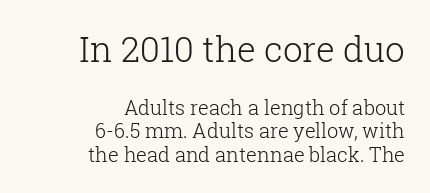
{"serif": "yes", "italic": "no", "bold": "no", "weight": "light", "width": "normal", "stroke_contrast": "low", "x_height": "medium", "monospaced": "no", "underline": "no", "align": "right", "line_spacing_ratio": 1.17, "letter_spacing": "normal", "letter_spacing_em": 0.0, "larger_block": "first", "size_ratio": 1.75, "glyph_px": 35}
